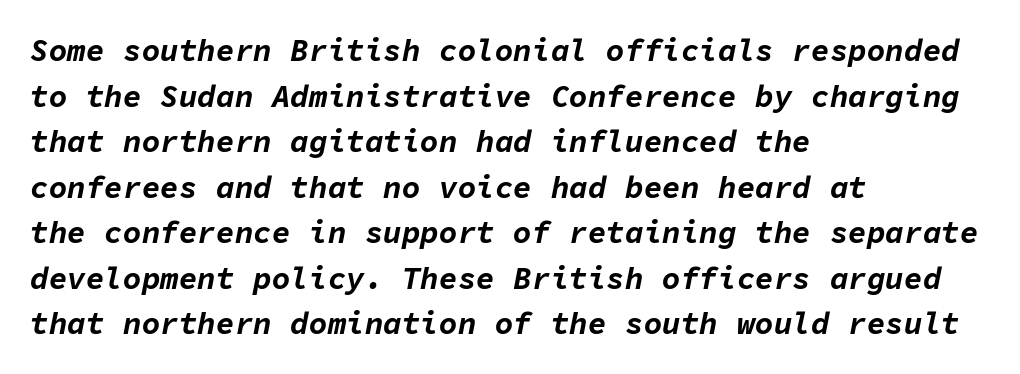
The image shows 31 px bold type, italic (leaning right), monospaced; set left-aligned, normal line spacing (1.47x), normal letter spacing, not underlined; low stroke contrast and a medium x-height.
